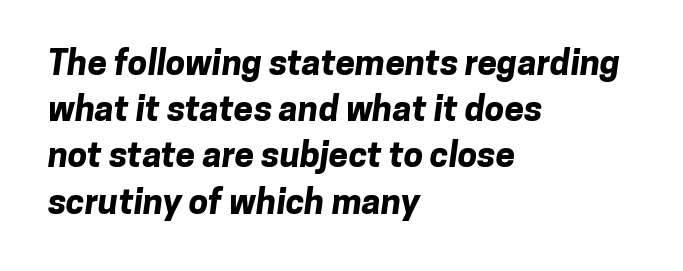
The image shows 35 px bold sans-serif type; set left-aligned, normal line spacing (1.32x), normal letter spacing, not underlined; low stroke contrast and a medium x-height.
